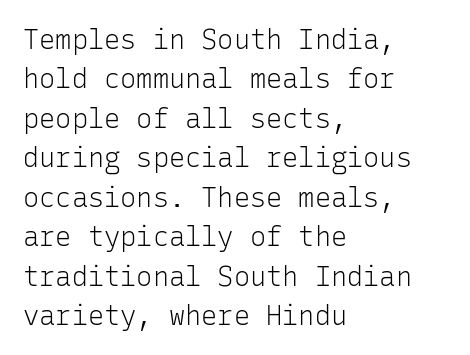
Q: Is the text bold? A: No.
Q: Is the text italic (slanted)? A: No, it is upright.
Q: Is the text underlined? A: No.
Q: How is the paragraph aligned? A: Left-aligned.
Q: Is the spacing between letters normal or unusually wide? A: Normal.
Q: Is the spacing between lines tight, normal or loose? A: Normal.
